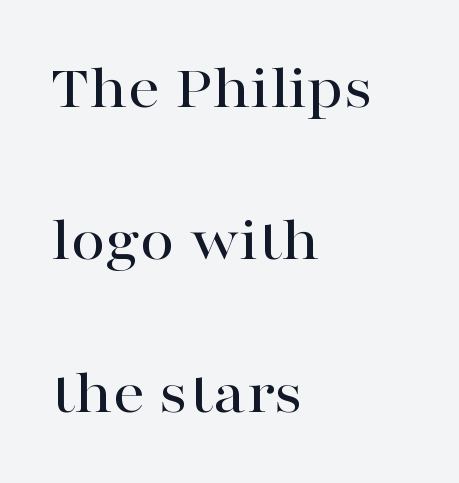
{"serif": "yes", "italic": "no", "width": "wide", "stroke_contrast": "high", "x_height": "medium", "monospaced": "no", "underline": "no", "align": "left", "line_spacing": "loose", "line_spacing_ratio": 2.42, "letter_spacing": "normal", "letter_spacing_em": 0.0, "glyph_px": 63}
